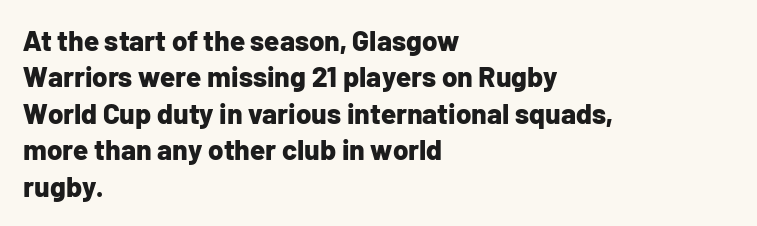
{"serif": "no", "italic": "no", "bold": "yes", "weight": "bold", "width": "normal", "stroke_contrast": "low", "x_height": "medium", "monospaced": "no", "underline": "no", "align": "left", "line_spacing": "normal", "line_spacing_ratio": 1.3, "letter_spacing": "normal", "letter_spacing_em": 0.0, "glyph_px": 28}
